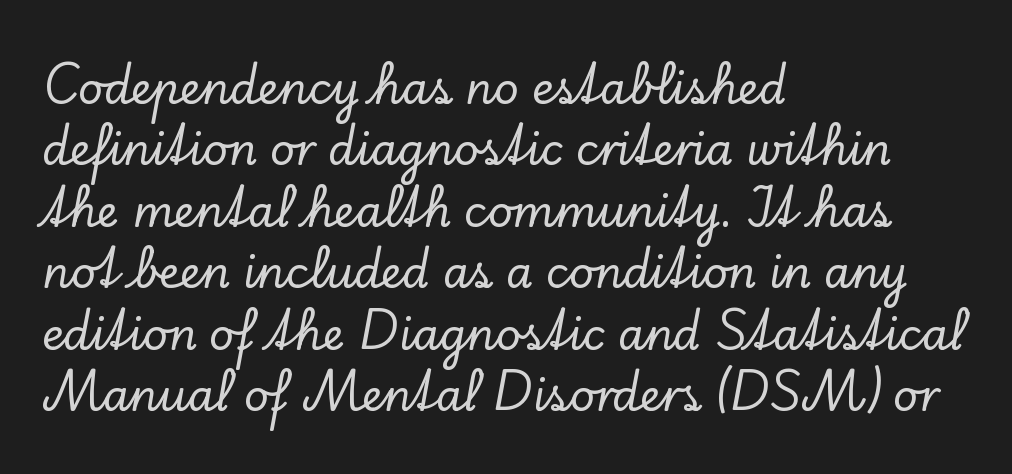
The image shows 43 px serif type; set left-aligned, normal line spacing (1.43x), normal letter spacing, not underlined; low stroke contrast and a small x-height.
